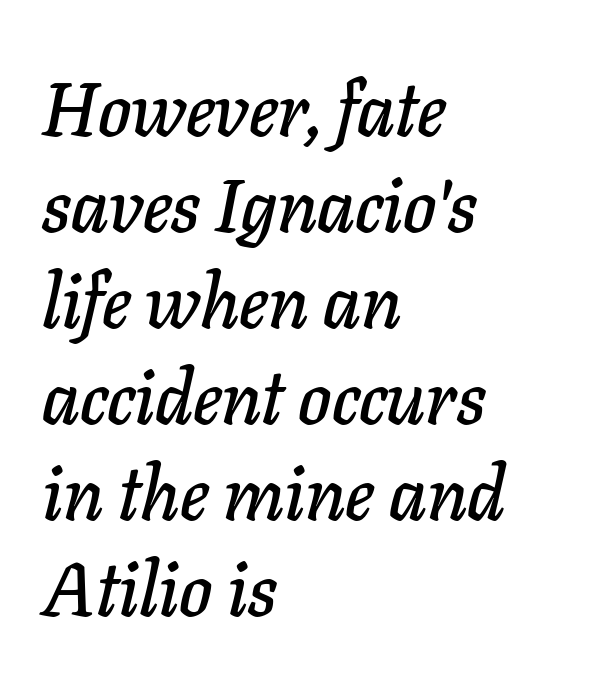
Nobody drew a line under any word here. You can tell it's italic because the verticals aren't actually vertical. What's the leading like? Ordinary, nothing unusual. Spacing verdict: proportional, widths tailored to each character. Nobody touched the tracking dial on this one.
